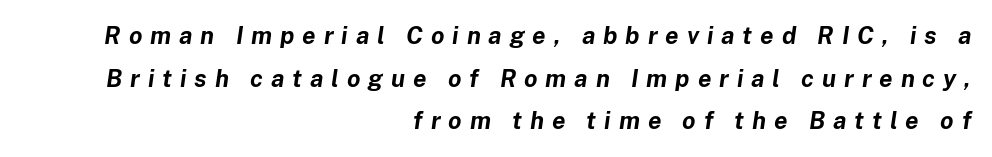
I'd describe the lettering as bold — thick and assertive. This rendering widens character spacing well past its baseline value. Check under the words: just untouched page. The ragged edge is on the left, which tells us the setting is flush right.
